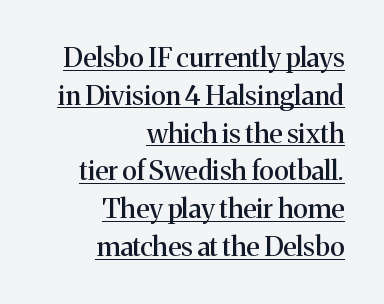
Every row of glyphs terminates at an identical x-position on the right. Characters remain perfectly vertical along every line. Tracking value appears to be zero — textbook default spacing. The lines sit at an ordinary, default distance from one another. Does a line run under the words? Yes, clearly.
